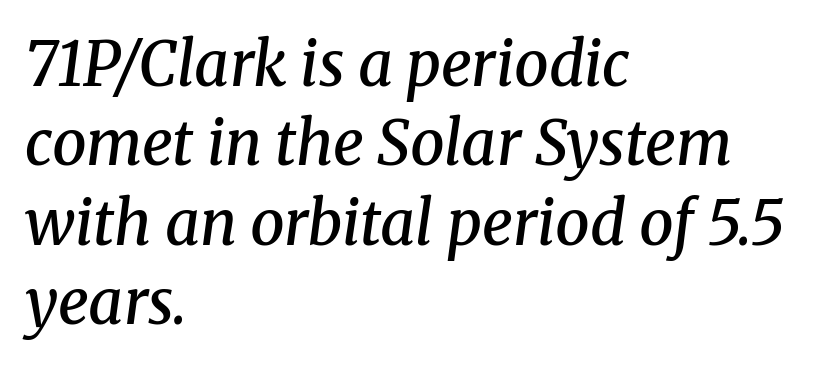
{"serif": "yes", "italic": "yes", "lean": "right", "slant_degrees": 8, "bold": "semi", "weight": "semibold", "width": "normal", "stroke_contrast": "medium", "x_height": "medium", "monospaced": "no", "underline": "no", "align": "left", "line_spacing": "normal", "line_spacing_ratio": 1.3, "letter_spacing": "normal", "letter_spacing_em": 0.0, "glyph_px": 61}
